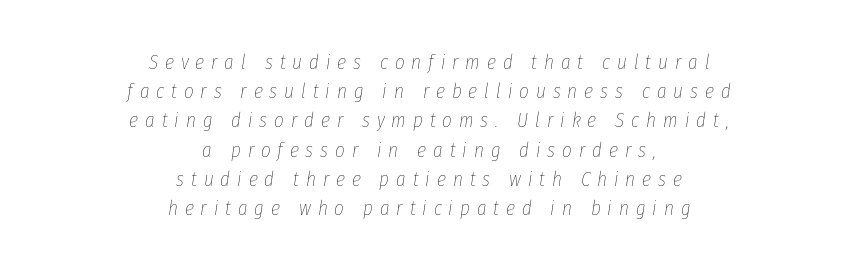
The image shows 21 px text type, italic (leaning right); set centered, normal line spacing (1.39x), unusually wide letter spacing (+0.33 em), not underlined.
